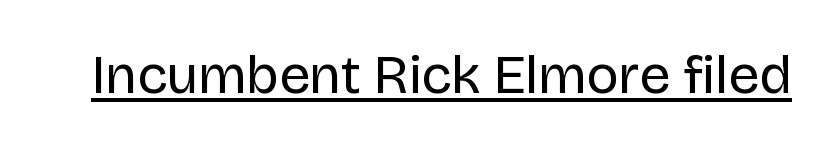
The font's upright variant was chosen for this text. The strokes are not fattened; the text isn't bold. Here the designer chose a conventional face with non-uniform glyph widths. Looks like someone drew a line under every word here. No extra tracking has been applied to these lines.
